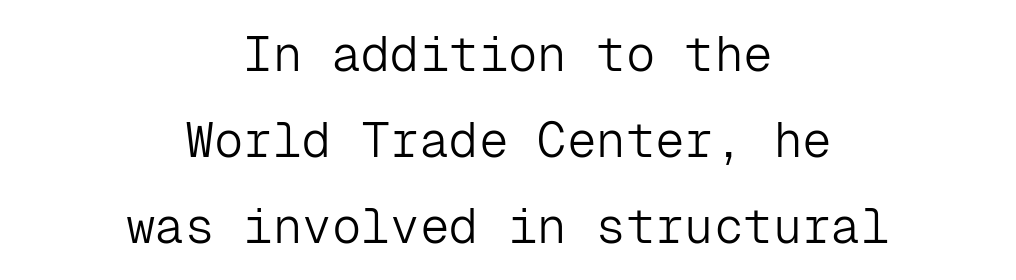
The passage shown is not bold in any degree. The strip under each line holds only bare page. These lines are centered, leaving both edges ragged. Classification — sans serif. Does extra space separate the letters? No, they use regular spacing. You can tell it's not italic because the verticals are truly vertical.
